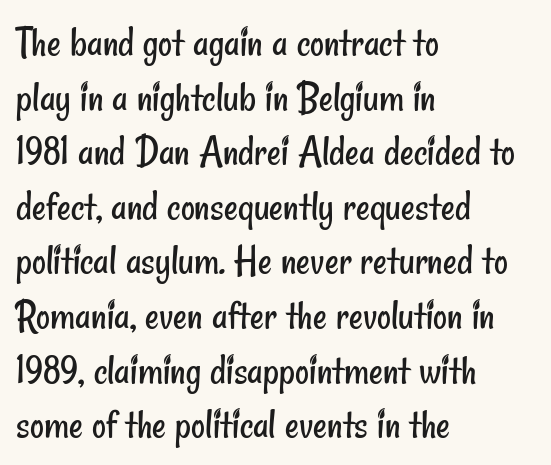
The image shows 43 px regular-weight, condensed sans-serif type; set left-aligned, normal line spacing (1.27x), normal letter spacing, not underlined; low stroke contrast and a small x-height.
